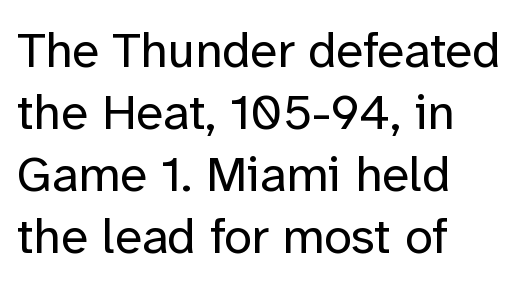
The image shows 50 px regular-weight sans-serif type, upright; set left-aligned, line spacing 1.24x, normal letter spacing, not underlined; low stroke contrast and a medium x-height.
